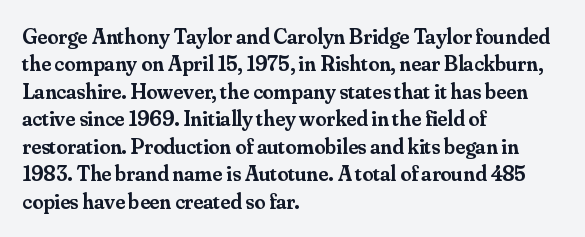
{"italic": "no", "bold": "semi", "underline": "no", "align": "left", "line_spacing": "normal", "line_spacing_ratio": 1.25, "letter_spacing": "normal", "letter_spacing_em": 0.0, "glyph_px": 22}
